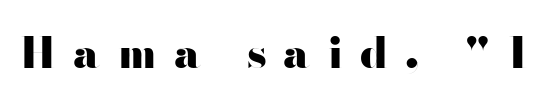
Italic: no, the glyphs are upright roman. Students, note that the glyphs here are deliberately spaced far apart. The words here are not underlined. The letters advance in unequal steps, a hallmark of proportional type.
